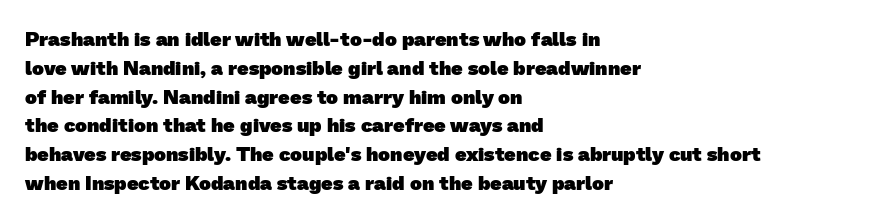
{"bold": "yes", "underline": "no", "align": "left", "line_spacing": "normal", "line_spacing_ratio": 1.44, "letter_spacing": "normal", "letter_spacing_em": 0.0, "glyph_px": 20}
